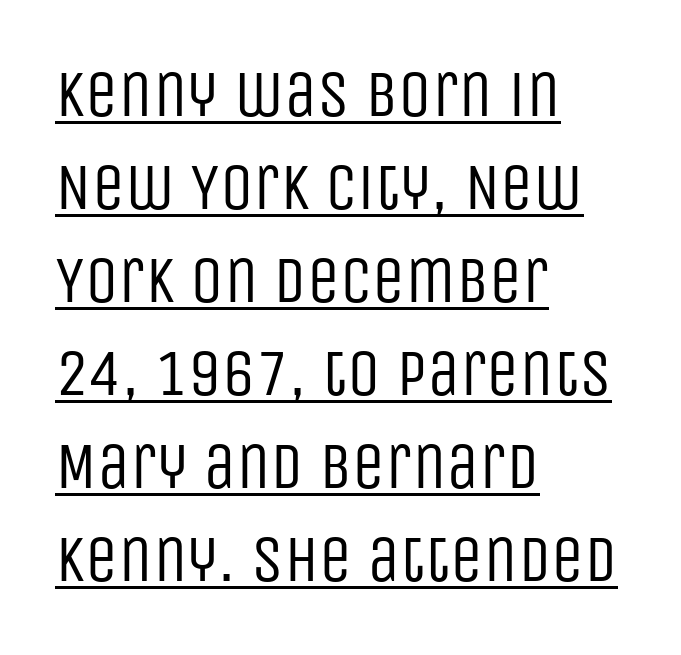
{"serif": "no", "italic": "no", "bold": "no", "weight": "regular", "width": "condensed", "stroke_contrast": "low", "x_height": "large", "monospaced": "no", "underline": "yes", "align": "left", "line_spacing": "normal", "line_spacing_ratio": 1.41, "letter_spacing": "normal", "letter_spacing_em": 0.0, "glyph_px": 66}
